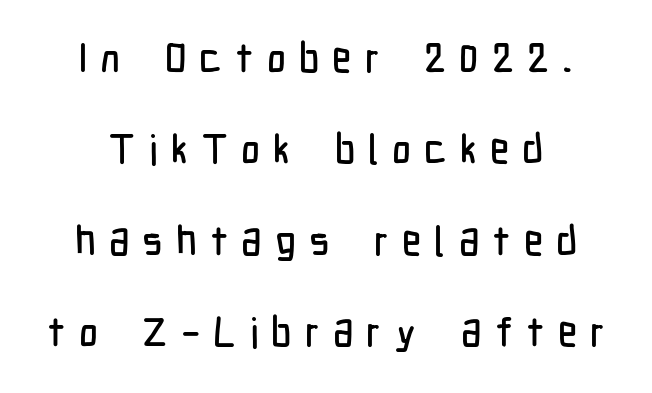
The face used here is proportionally spaced, like ordinary book or web type. This rendering employs a face without finishing strokes, i.e., a sans-serif. Honestly, the letter spacing is so wide it's the main thing you notice. No word sits above an underline. You can tell it's not italic because the verticals are truly vertical.
